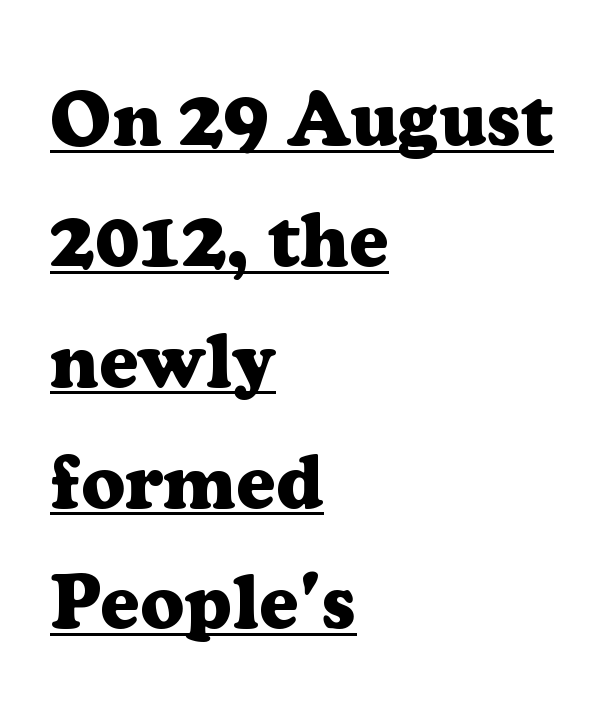
Q: Is the text bold? A: Yes.
Q: Is the text italic (slanted)? A: No, it is upright.
Q: Is the typeface a serif or a sans-serif typeface? A: Serif.
Q: Is the text underlined? A: Yes.
Q: How is the paragraph aligned? A: Left-aligned.
Q: Is the spacing between letters normal or unusually wide? A: Normal.
Q: Is the spacing between lines tight, normal or loose? A: Normal.
Q: Width (condensed, normal, or wide)? A: Normal.
Q: Stroke contrast? A: Low.
Q: x-height? A: Medium.
Q: Monospaced? A: No.
